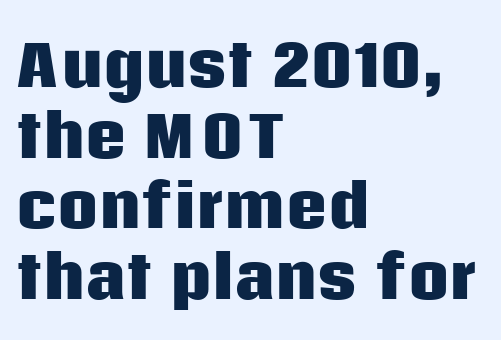
{"serif": "no", "italic": "no", "bold": "yes", "weight": "heavy", "width": "normal", "stroke_contrast": "low", "x_height": "large", "monospaced": "no", "underline": "no", "align": "left", "line_spacing_ratio": 1.24, "letter_spacing": "normal", "letter_spacing_em": 0.0, "glyph_px": 57}
